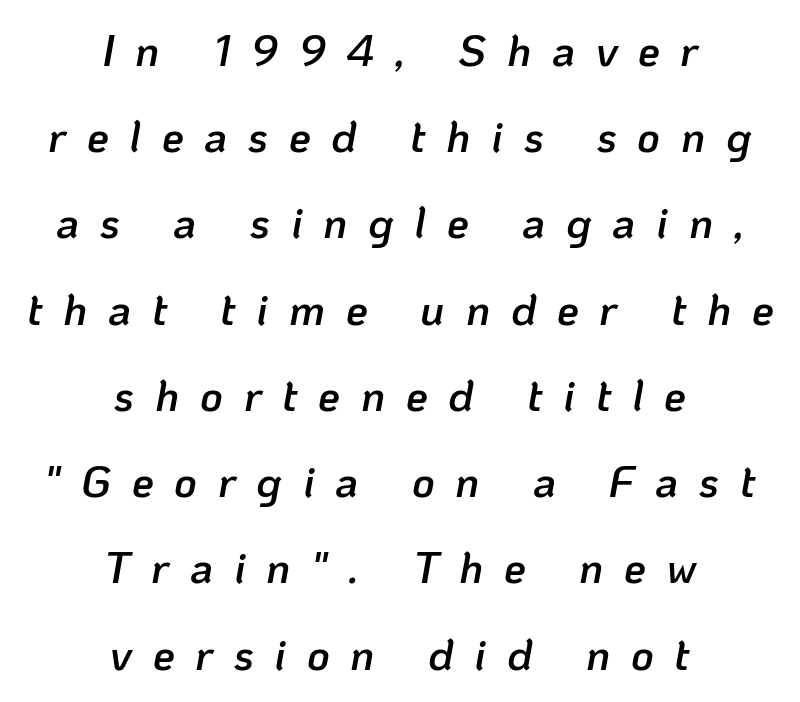
{"italic": "yes", "lean": "right", "slant_degrees": 10, "bold": "semi", "weight": "semibold", "width": "normal", "stroke_contrast": "low", "x_height": "medium", "monospaced": "no", "underline": "no", "align": "center", "line_spacing": "loose", "line_spacing_ratio": 1.96, "letter_spacing": "wide", "letter_spacing_em": 0.47, "glyph_px": 44}
